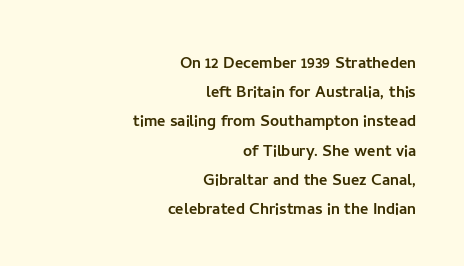
Q: Is the text italic (slanted)? A: No, it is upright.
Q: Is the text underlined? A: No.
Q: How is the paragraph aligned? A: Right-aligned.
Q: Is the spacing between letters normal or unusually wide? A: Normal.
Q: Is the spacing between lines tight, normal or loose? A: Normal.
